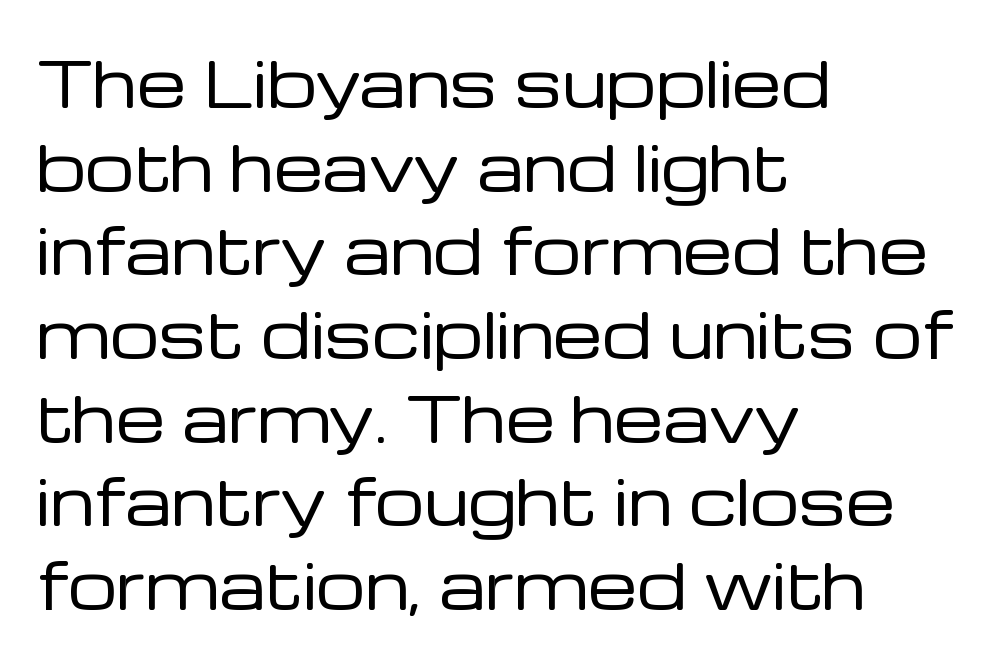
The rows are spaced the way most documents space them. Honestly, the letter spacing is just normal — you wouldn't notice it. Heft: none added — not bold. Here the designer chose a conventional face with non-uniform glyph widths.
